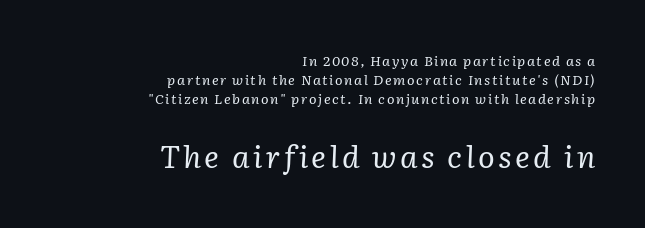
Each line ends at the same right margin while the left side varies. The rendering uses natural spacing where letterforms have individual widths. Which chunk is bigger? The second one — the bottom block dwarfs the top. Regular leading. Compared with ordinary roman type, these characters are visibly tilted.
